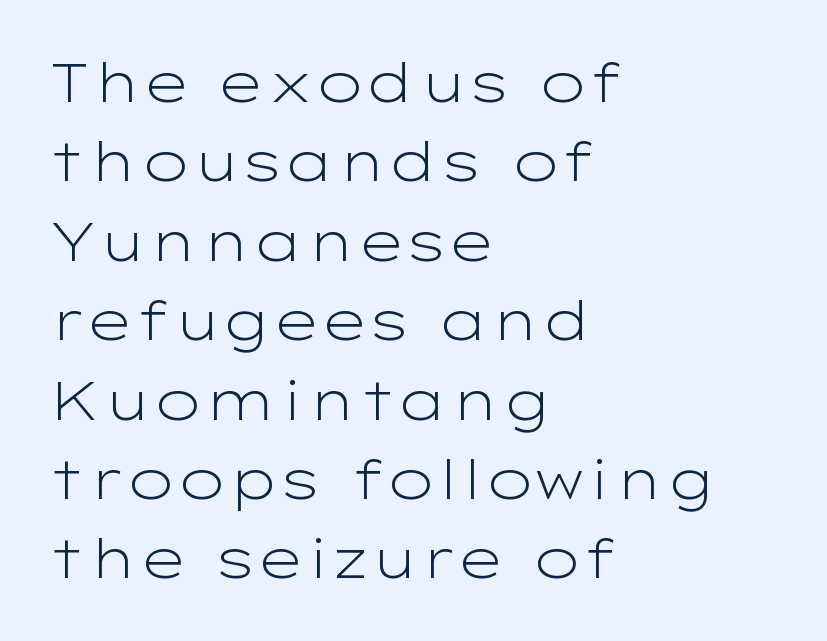
Q: Is the text bold? A: No.
Q: Is the text italic (slanted)? A: No, it is upright.
Q: Is the typeface a serif or a sans-serif typeface? A: Sans-serif.
Q: Is the text underlined? A: No.
Q: How is the paragraph aligned? A: Left-aligned.
Q: Is the spacing between letters normal or unusually wide? A: Normal.
Q: Is the spacing between lines tight, normal or loose? A: Normal.
Q: Width (condensed, normal, or wide)? A: Wide.
Q: Stroke contrast? A: Low.
Q: x-height? A: Medium.
Q: Monospaced? A: No.
